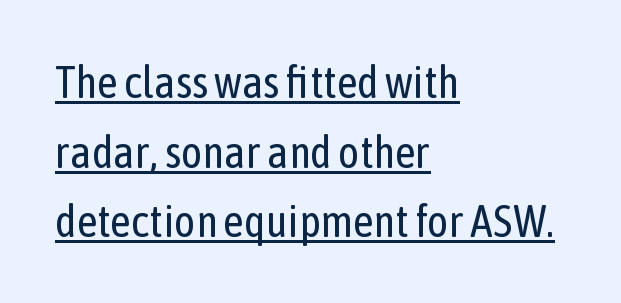
Typeset ragged right — the left edge is the straight one. In terms of letterform style, serifs are entirely absent. Do the characters align in a grid? No, the font is proportional. Tracking here is standard; glyphs follow each other at the usual distance.
